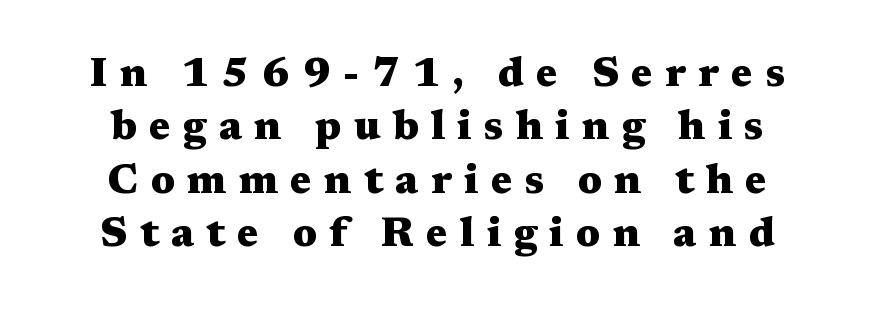
{"serif": "yes", "italic": "no", "bold": "yes", "weight": "heavy", "width": "wide", "stroke_contrast": "medium", "x_height": "medium", "monospaced": "no", "underline": "no", "line_spacing": "normal", "line_spacing_ratio": 1.3, "letter_spacing": "wide", "letter_spacing_em": 0.3, "glyph_px": 41}
